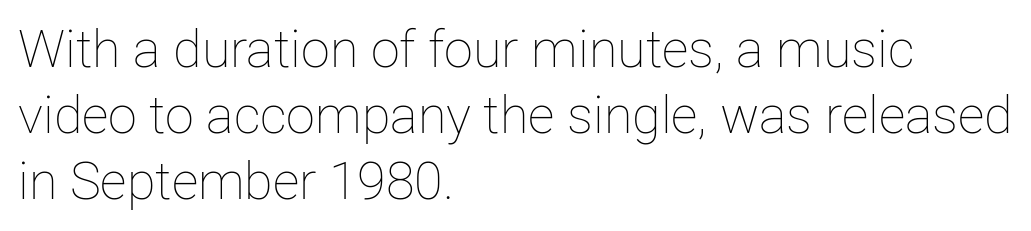
{"italic": "no", "bold": "no", "weight": "thin", "width": "normal", "stroke_contrast": "low", "x_height": "medium", "monospaced": "no", "underline": "no", "align": "left", "line_spacing": "normal", "line_spacing_ratio": 1.27, "letter_spacing": "normal", "letter_spacing_em": 0.0, "glyph_px": 52}
